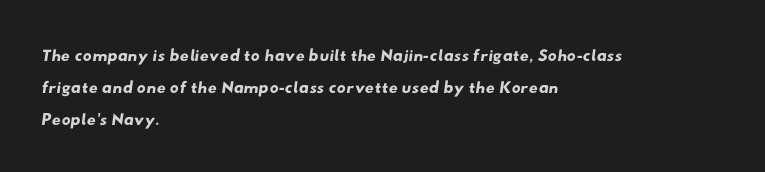
{"underline": "no", "align": "left", "line_spacing": "normal", "line_spacing_ratio": 1.29, "letter_spacing": "normal", "letter_spacing_em": 0.0, "glyph_px": 25}
